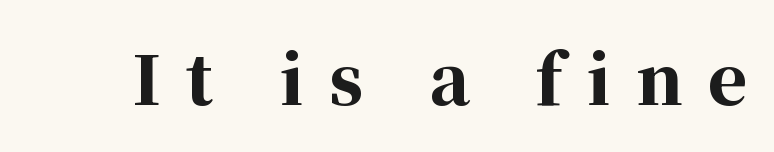
The specimen omits any rule beneath the text block's lines. Words appear elongated and porous because spacing is wide. The font is running at its bold setting. Quick note: not italic, upright. Character widths vary here, with narrow letters taking less room than wide ones. Little horizontal feet cap the strokes, marking this as serif type.
